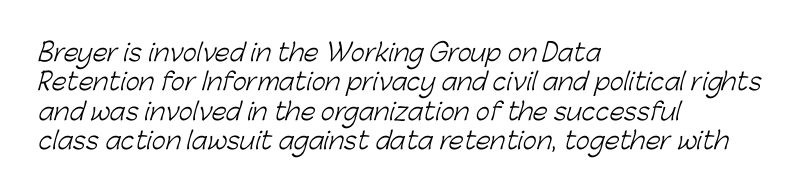
No extra tracking has been applied to these lines. The typesetting does not lean heavy: it is not bold. In CSS terms this would be text-align: left. Decoration check: the copy has no underline.
